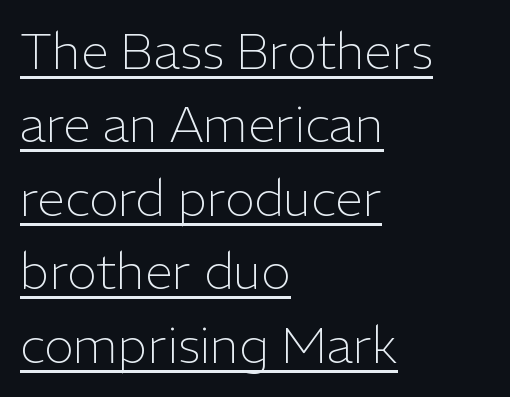
Stem width sits at or under what a default text font uses. Regarding leading, the lines here are spaced in the standard way. The gaps between neighbouring characters are ordinary and unremarkable. Tall strokes in this sample are plumb rather than angled. Underlining? Definitely there. These lines stack with their left ends in a neat column.
